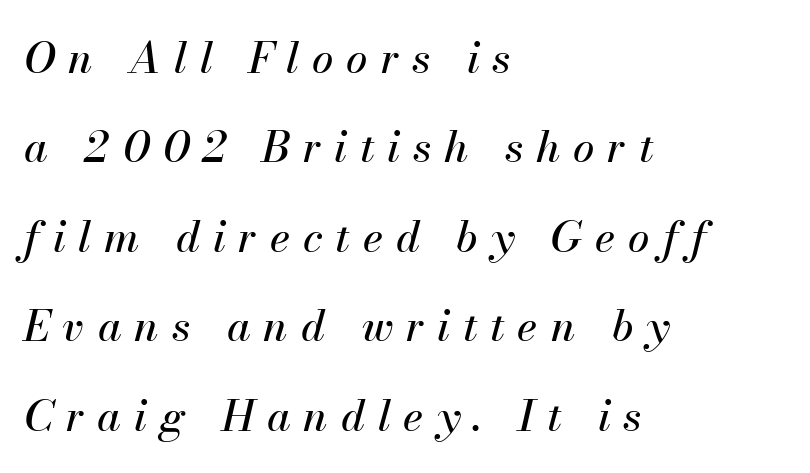
The image shows 43 px text type, italic (leaning right); set left-aligned, loose line spacing (2.08x), unusually wide letter spacing (+0.3 em), not underlined; medium stroke contrast and a small x-height.
